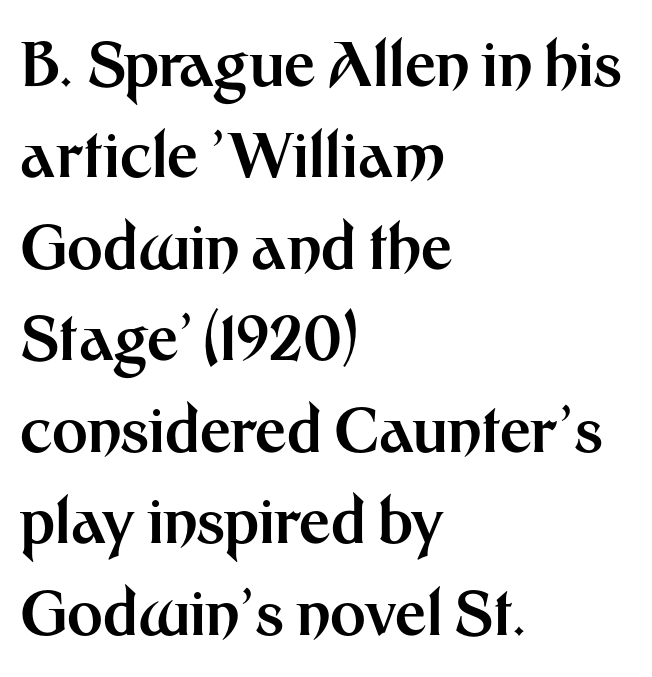
{"serif": "no", "italic": "no", "bold": "yes", "weight": "bold", "width": "normal", "stroke_contrast": "medium", "x_height": "medium", "monospaced": "no", "underline": "no", "align": "left", "line_spacing": "normal", "line_spacing_ratio": 1.5, "letter_spacing": "normal", "letter_spacing_em": 0.0, "glyph_px": 61}
